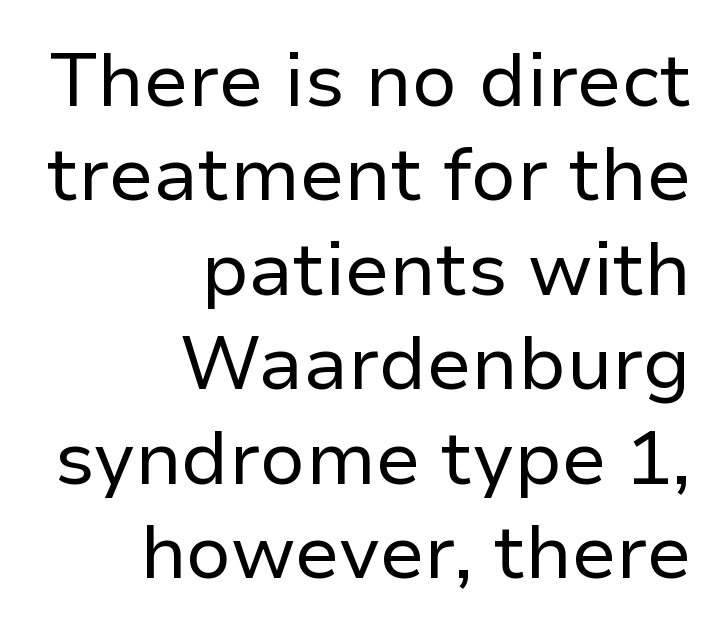
{"serif": "no", "italic": "no", "bold": "no", "weight": "regular", "width": "normal", "stroke_contrast": "low", "x_height": "medium", "monospaced": "no", "underline": "no", "align": "right", "line_spacing": "normal", "line_spacing_ratio": 1.26, "letter_spacing": "normal", "letter_spacing_em": 0.0, "glyph_px": 75}
